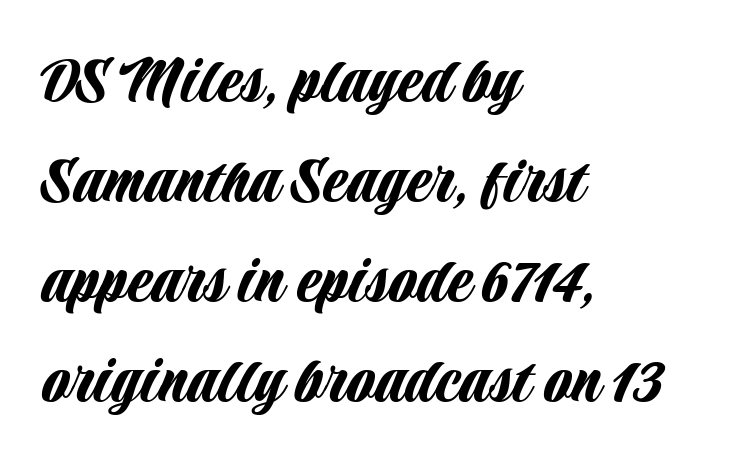
This sample uses a sans-serif face. The rendering uses a moderate line-height, typical for paragraphs. Each letter keeps its own natural width here, so spacing adapts to shape. Letters rest on an invisible, unmarked baseline.
